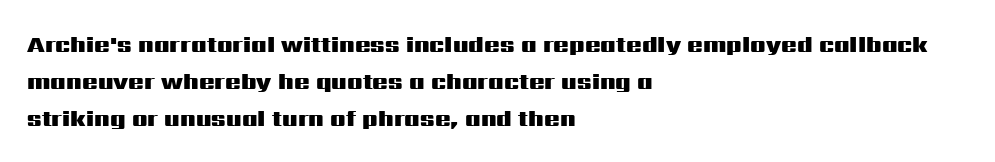
{"italic": "no", "bold": "yes", "underline": "no", "align": "left", "line_spacing": "normal", "line_spacing_ratio": 1.6, "letter_spacing": "normal", "letter_spacing_em": 0.0, "glyph_px": 23}
